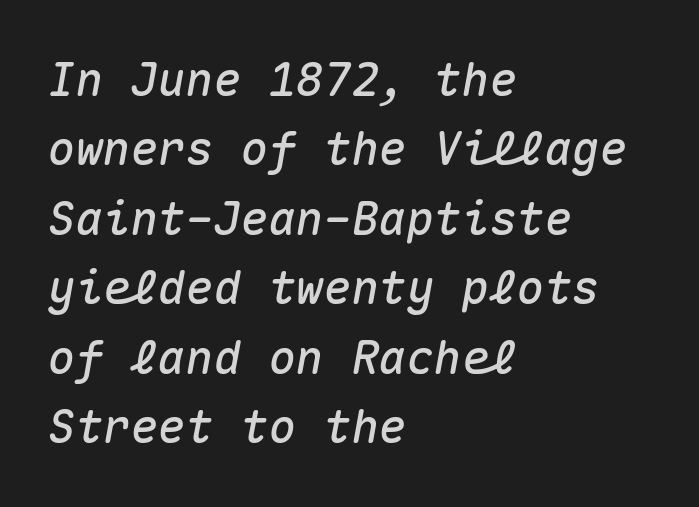
Q: Is the text italic (slanted)? A: Yes, it leans right by about 10 degrees.
Q: Is the text underlined? A: No.
Q: How is the paragraph aligned? A: Left-aligned.
Q: Is the spacing between letters normal or unusually wide? A: Normal.
Q: Is the spacing between lines tight, normal or loose? A: Normal.
Q: Width (condensed, normal, or wide)? A: Normal.
Q: Stroke contrast? A: Medium.
Q: x-height? A: Medium.
Q: Monospaced? A: Yes.
